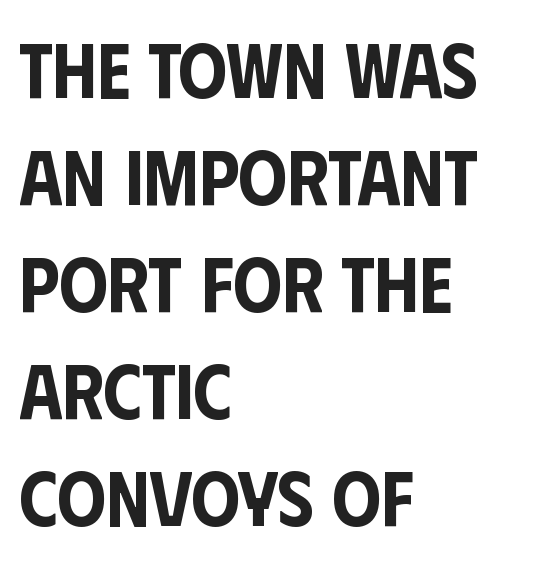
The image shows 77 px condensed sans-serif type, upright; set left-aligned, normal line spacing (1.39x), normal letter spacing, not underlined; low stroke contrast and a large x-height.
